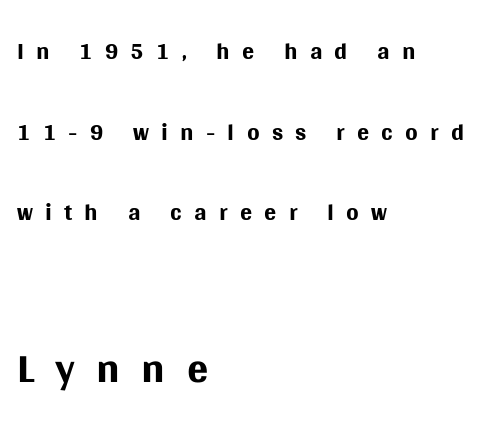
Is this a heavy cut? Hardly; it is regular or lighter. Decoration check: the copy has no underline. Does the lettering tilt? It doesn't — this is upright. The letters advance in unequal steps, a hallmark of proportional type.
